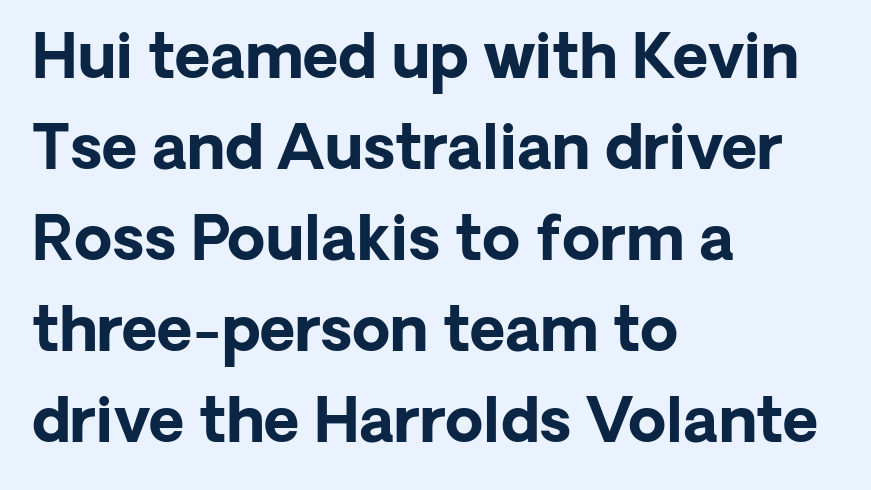
{"serif": "no", "italic": "no", "bold": "yes", "weight": "bold", "width": "normal", "stroke_contrast": "low", "x_height": "medium", "monospaced": "no", "underline": "no", "align": "left", "line_spacing": "normal", "line_spacing_ratio": 1.49, "letter_spacing": "normal", "letter_spacing_em": 0.0, "glyph_px": 61}
